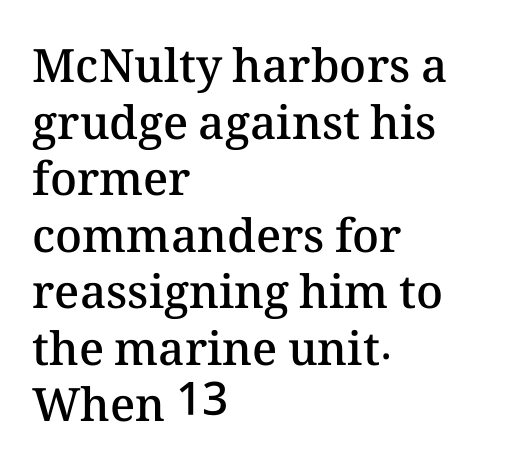
{"italic": "no", "bold": "semi", "weight": "semibold", "width": "normal", "stroke_contrast": "medium", "x_height": "medium", "monospaced": "no", "underline": "no", "align": "left", "line_spacing_ratio": 1.23, "letter_spacing": "normal", "letter_spacing_em": 0.0, "glyph_px": 46}
